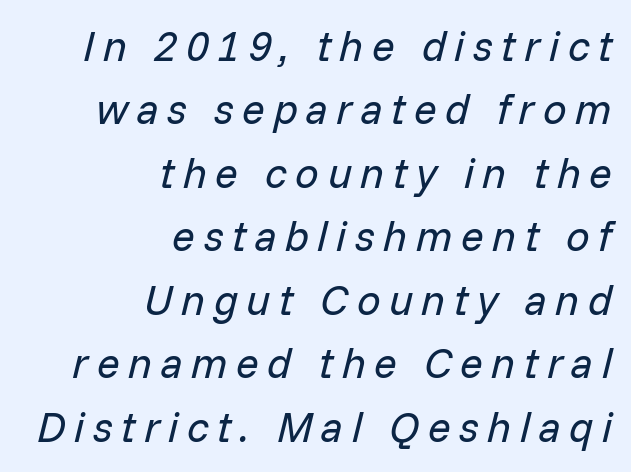
{"italic": "yes", "lean": "right", "slant_degrees": 14, "bold": "no", "weight": "regular", "width": "normal", "stroke_contrast": "low", "x_height": "medium", "monospaced": "no", "underline": "no", "align": "right", "line_spacing": "normal", "line_spacing_ratio": 1.51, "letter_spacing": "wide", "letter_spacing_em": 0.2, "glyph_px": 42}
